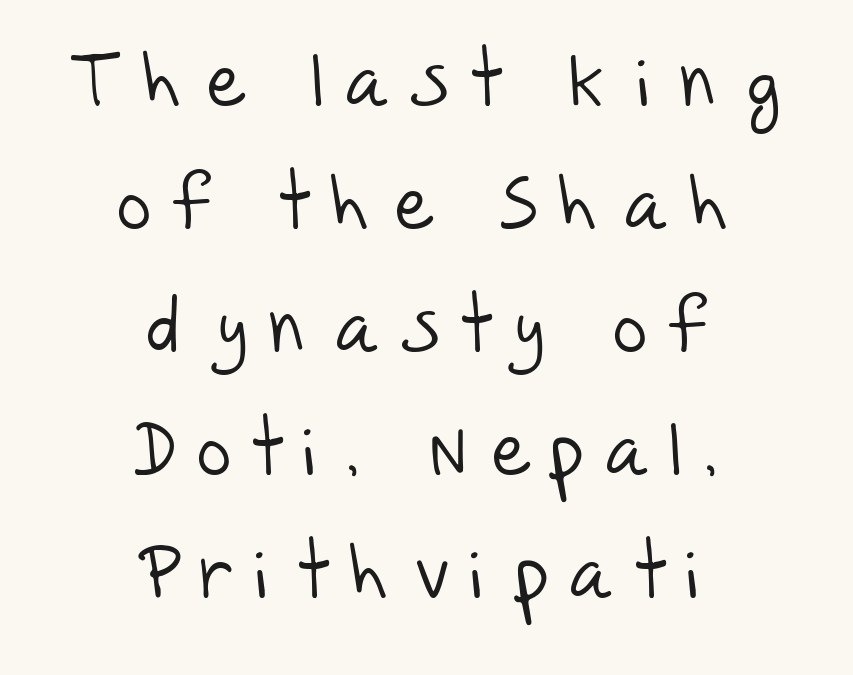
The face used here is a sans, in the tradition of grotesques and geometrics. Short note: letters widely spaced. Both edges are ragged and mirror each other, which tells us the setting is centered. Looks like regular typesetting: each glyph gets only the width it needs. The area under the type is left untouched.
